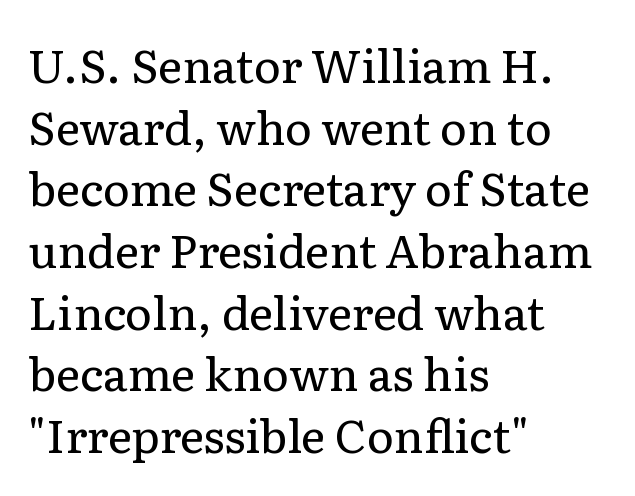
{"serif": "yes", "italic": "no", "bold": "no", "weight": "regular", "width": "normal", "stroke_contrast": "low", "x_height": "medium", "monospaced": "no", "underline": "no", "align": "left", "line_spacing": "normal", "line_spacing_ratio": 1.34, "letter_spacing": "normal", "letter_spacing_em": 0.0, "glyph_px": 46}
